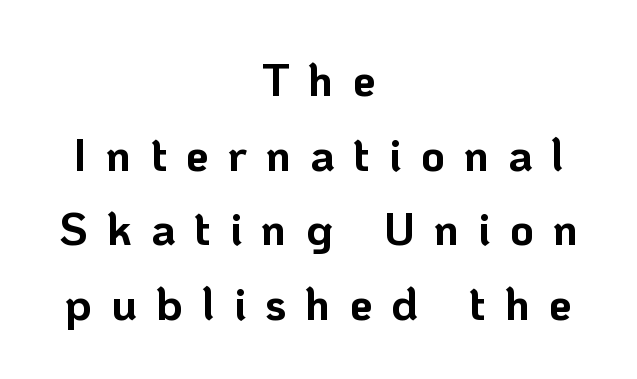
A dark, heavy texture on the line: the type is bold. Does the lettering tilt? It doesn't — this is upright. If you folded the block vertically in half, each line would mirror itself in length. A typesetter would call this leading conventional body-copy spacing. The tracking reads as deliberately expanded to a designer's eye.
